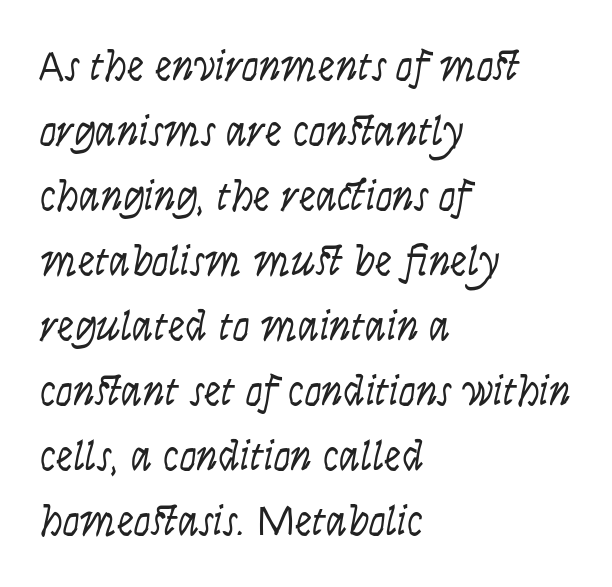
The image shows 43 px light, condensed type, italic (leaning right); set left-aligned, normal line spacing (1.51x), normal letter spacing, not underlined; low stroke contrast and a large x-height.
